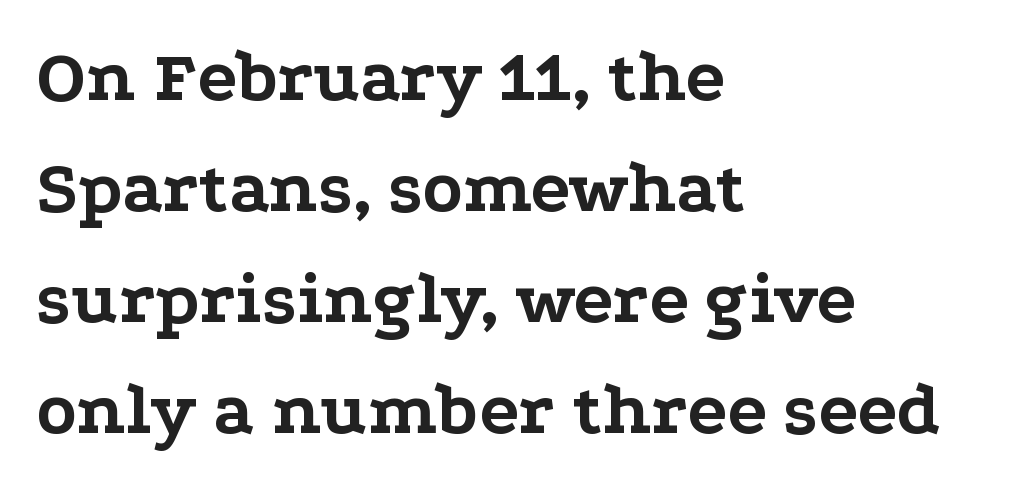
The image shows 74 px bold, wide serif type, upright; set left-aligned, normal line spacing (1.5x), normal letter spacing, not underlined; low stroke contrast and a medium x-height.
